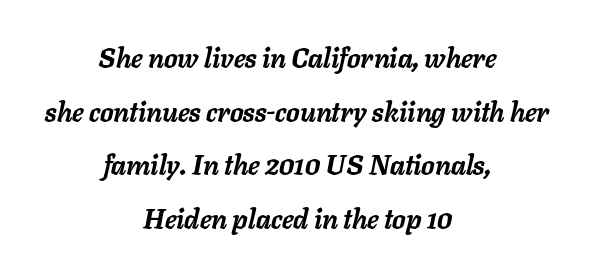
Heavy-handed strokes throughout: this text is bold. Rule under the text: the space is simply empty. Where is the straight margin? There isn't one; the lines are centered. The line texture is even and compact thanks to regular tracking. You can tell it's italic because the verticals aren't actually vertical.
